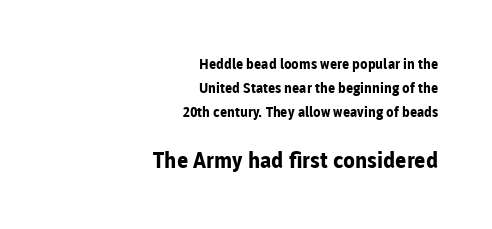
Q: Is the text bold? A: Yes.
Q: Is the text italic (slanted)? A: No, it is upright.
Q: Is the text underlined? A: No.
Q: How is the paragraph aligned? A: Right-aligned.
Q: Is the spacing between letters normal or unusually wide? A: Normal.
Q: Which block of text is set in a larger size, the first (top) or the second (bottom)? A: The second (bottom) one.
